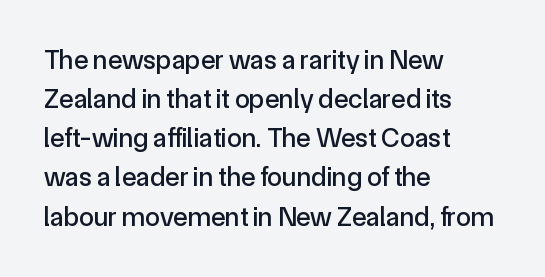
Q: Is the text italic (slanted)? A: No, it is upright.
Q: Is the text underlined? A: No.
Q: How is the paragraph aligned? A: Left-aligned.
Q: Is the spacing between letters normal or unusually wide? A: Normal.
Q: Is the spacing between lines tight, normal or loose? A: Normal.
